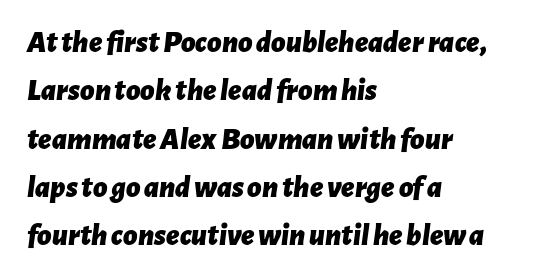
The letters advance in unequal steps, a hallmark of proportional type. Letter spacing: default. Leftover space on each line is placed entirely after the last word. The lettering tilts uniformly, giving the passage an italic look. Every letter is thick-stroked: bold, no question.
